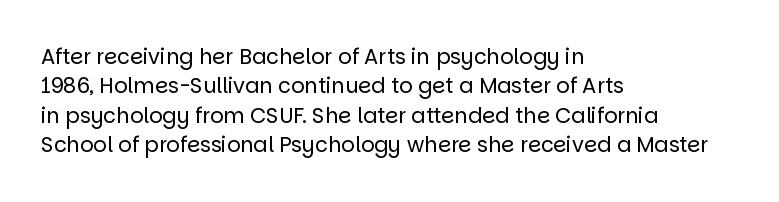
Q: Is the text bold? A: No.
Q: Is the text italic (slanted)? A: No, it is upright.
Q: Is the text underlined? A: No.
Q: How is the paragraph aligned? A: Left-aligned.
Q: Is the spacing between letters normal or unusually wide? A: Normal.
Q: Is the spacing between lines tight, normal or loose? A: Normal.
